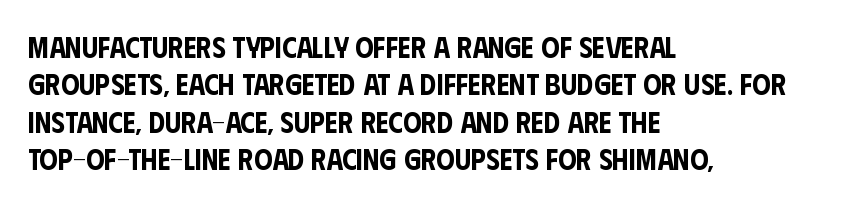
{"serif": "no", "italic": "no", "width": "condensed", "stroke_contrast": "low", "x_height": "large", "monospaced": "no", "underline": "no", "align": "left", "line_spacing": "normal", "line_spacing_ratio": 1.29, "letter_spacing": "normal", "letter_spacing_em": 0.0, "glyph_px": 29}
